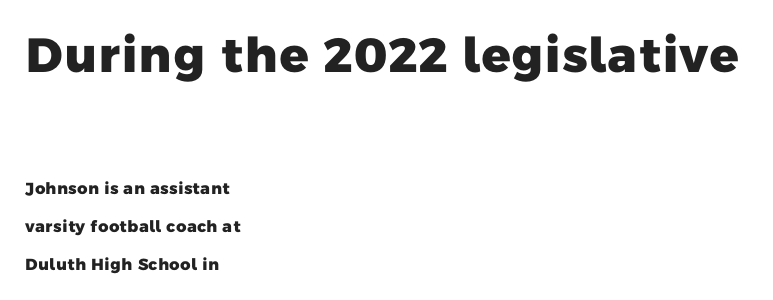
Q: Is the text bold? A: Yes.
Q: Is the typeface a serif or a sans-serif typeface? A: Sans-serif.
Q: Is the text underlined? A: No.
Q: How is the paragraph aligned? A: Left-aligned.
Q: Is the spacing between letters normal or unusually wide? A: Normal.
Q: Is the spacing between lines tight, normal or loose? A: Loose.
Q: Which block of text is set in a larger size, the first (top) or the second (bottom)? A: The first (top) one.
Q: Width (condensed, normal, or wide)? A: Normal.
Q: Stroke contrast? A: Low.
Q: x-height? A: Medium.
Q: Monospaced? A: No.
